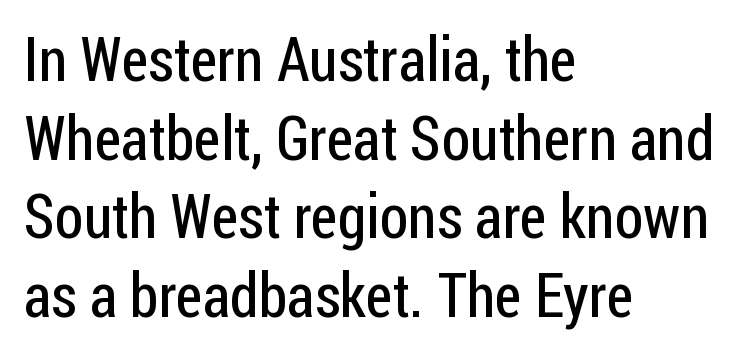
The image shows 61 px regular-weight, condensed sans-serif type, upright; set left-aligned, normal line spacing (1.29x), normal letter spacing, not underlined; low stroke contrast and a medium x-height.
